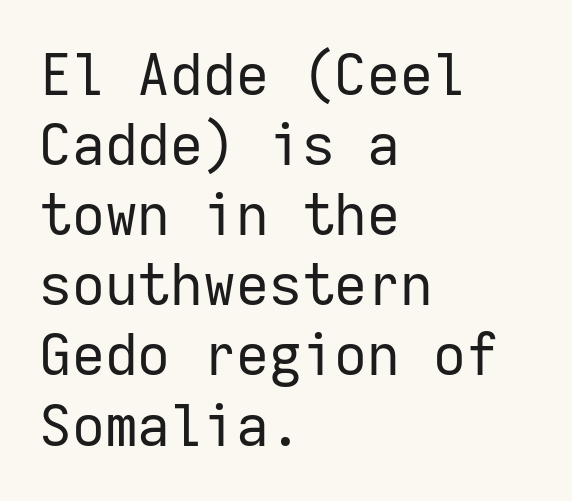
{"serif": "no", "italic": "no", "bold": "no", "weight": "regular", "width": "normal", "stroke_contrast": "low", "x_height": "medium", "monospaced": "yes", "underline": "no", "align": "left", "line_spacing_ratio": 1.23, "letter_spacing": "normal", "letter_spacing_em": 0.0, "glyph_px": 57}
